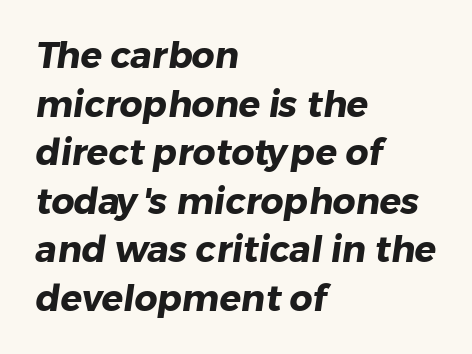
The image shows 36 px heavy sans-serif type; set left-aligned, normal line spacing (1.35x), normal letter spacing, not underlined; low stroke contrast and a medium x-height.
